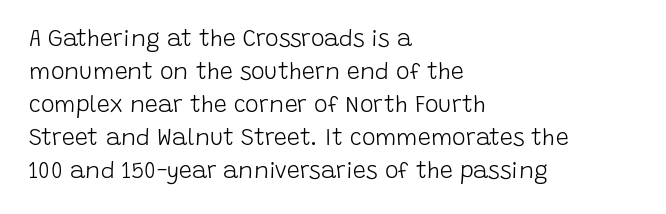
The image shows 23 px text type, upright; set left-aligned, normal line spacing (1.43x), normal letter spacing, not underlined.
